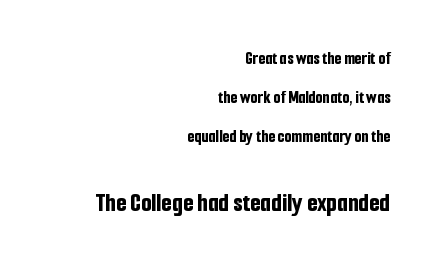
The block sitting lower on the canvas is the one with enlarged characters. Descenders hang freely into open space. Leading is clearly above the norm, producing a sparse column. Heavy-handed strokes throughout: this text is bold.
